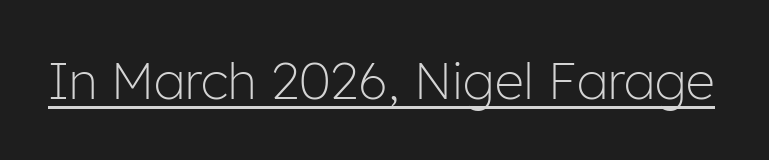
Does the lettering tilt? It doesn't — this is upright. Bold? No — there's no thickening of the strokes. Each letter keeps its own natural width here, so spacing adapts to shape. Look at the tracking — it's just the regular setting, nothing added.
